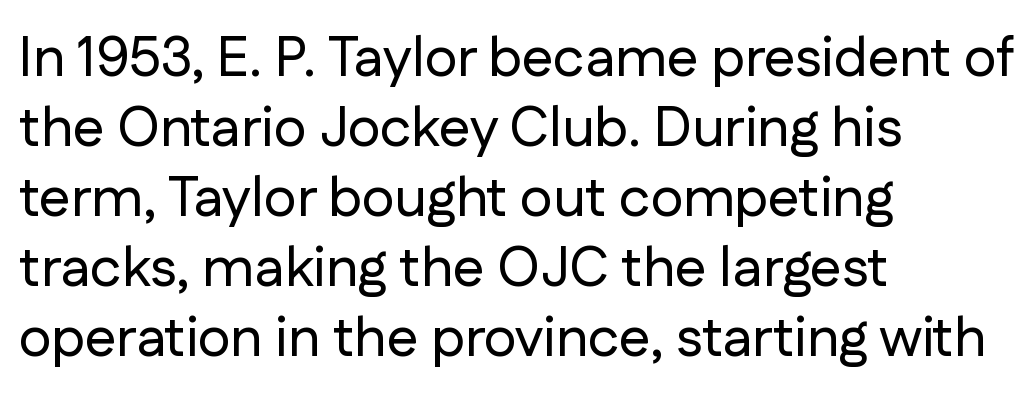
{"serif": "no", "italic": "no", "width": "normal", "stroke_contrast": "low", "x_height": "medium", "monospaced": "no", "underline": "no", "align": "left", "line_spacing": "normal", "line_spacing_ratio": 1.25, "letter_spacing": "normal", "letter_spacing_em": 0.0, "glyph_px": 56}
